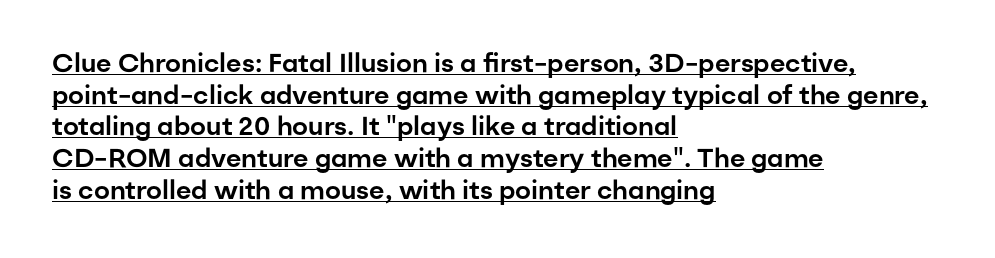
Q: Is the text italic (slanted)? A: No, it is upright.
Q: Is the text underlined? A: Yes.
Q: How is the paragraph aligned? A: Left-aligned.
Q: Is the spacing between letters normal or unusually wide? A: Normal.
